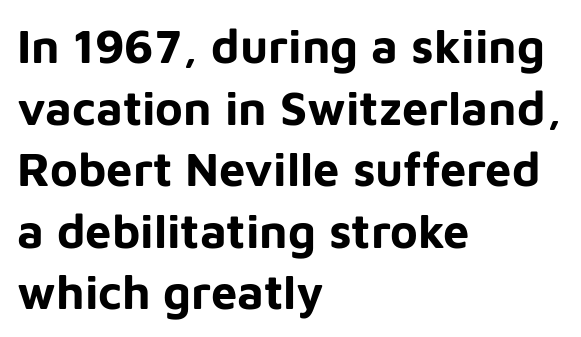
The image shows 47 px bold sans-serif type, upright; set left-aligned, normal line spacing (1.31x), normal letter spacing, not underlined; low stroke contrast and a medium x-height.
